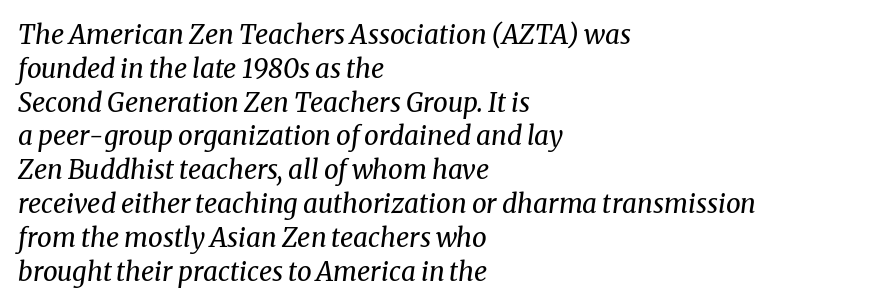
The image shows 26 px text type, italic (leaning right); set left-aligned, normal line spacing (1.3x), normal letter spacing, not underlined.
